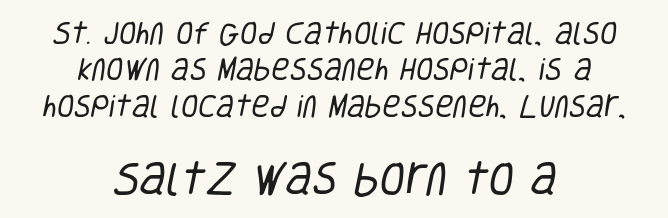
Baseline-to-baseline distance is the conventional proportion of letter height. Observe the ordinary spacing: letters are neighbours, not strangers. Proportional: the letters do not fall into vertical columns. Font category for this specimen: sans-serif. The later block is typeset at a bigger size than the earlier block. A light-to-regular cut is what we see here.
